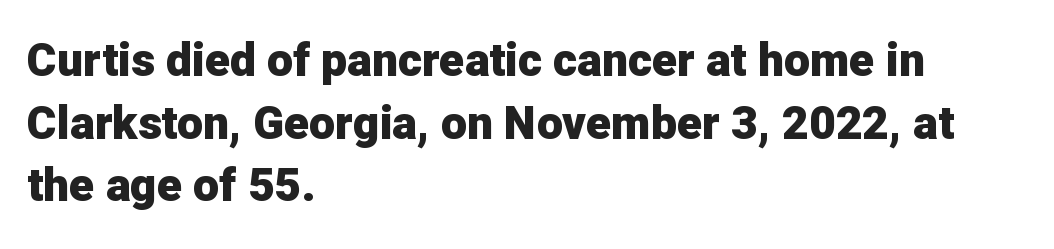
The image shows 46 px heavy sans-serif type, upright; set left-aligned, normal line spacing (1.36x), normal letter spacing, not underlined; low stroke contrast and a medium x-height.
